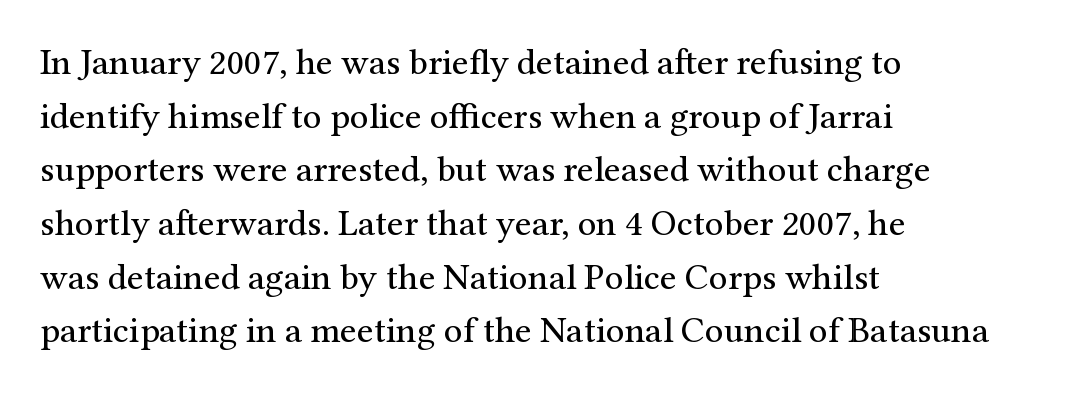
The image shows 37 px regular-weight serif type, upright; set left-aligned, normal line spacing (1.45x), normal letter spacing, not underlined; medium stroke contrast and a medium x-height.
